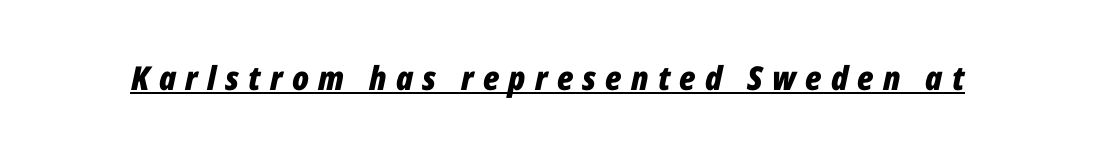
Q: Is the text bold? A: Yes.
Q: Is the text italic (slanted)? A: Yes, it leans right by about 12 degrees.
Q: Is the text underlined? A: Yes.
Q: Is the spacing between letters normal or unusually wide? A: Unusually wide.
Q: Width (condensed, normal, or wide)? A: Condensed.
Q: Stroke contrast? A: Low.
Q: x-height? A: Medium.
Q: Monospaced? A: No.
